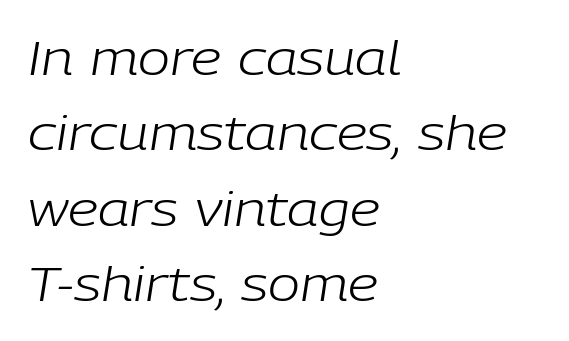
Q: Is the text bold? A: No.
Q: Is the text italic (slanted)? A: Yes, it leans right by about 9 degrees.
Q: Is the text underlined? A: No.
Q: How is the paragraph aligned? A: Left-aligned.
Q: Is the spacing between letters normal or unusually wide? A: Normal.
Q: Is the spacing between lines tight, normal or loose? A: Normal.
Q: Width (condensed, normal, or wide)? A: Normal.
Q: Stroke contrast? A: Low.
Q: x-height? A: Medium.
Q: Monospaced? A: No.
